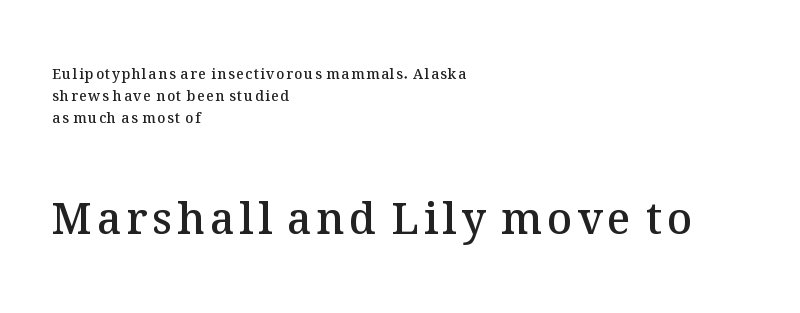
Q: Is the text bold? A: Semi-bold.
Q: Is the text italic (slanted)? A: No, it is upright.
Q: Is the text underlined? A: No.
Q: How is the paragraph aligned? A: Left-aligned.
Q: Is the spacing between lines tight, normal or loose? A: Normal.
Q: Which block of text is set in a larger size, the first (top) or the second (bottom)? A: The second (bottom) one.
Q: Width (condensed, normal, or wide)? A: Normal.
Q: Stroke contrast? A: Medium.
Q: x-height? A: Medium.
Q: Monospaced? A: No.
